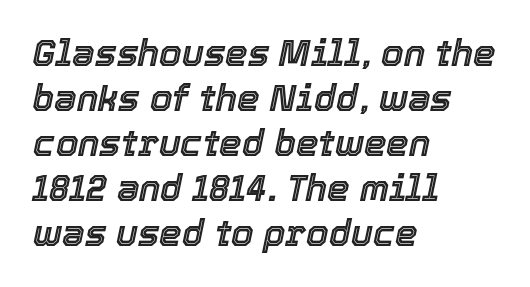
The image shows 36 px text type, italic (leaning right); set left-aligned, normal line spacing (1.25x), normal letter spacing, not underlined; a medium x-height.
